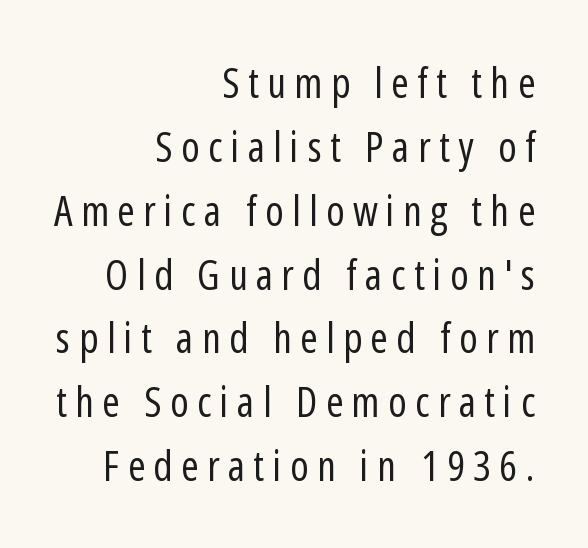
{"serif": "no", "italic": "no", "bold": "no", "weight": "regular", "width": "condensed", "stroke_contrast": "low", "x_height": "medium", "monospaced": "no", "underline": "no", "align": "right", "line_spacing": "normal", "line_spacing_ratio": 1.52, "letter_spacing": "wide", "letter_spacing_em": 0.2, "glyph_px": 42}
